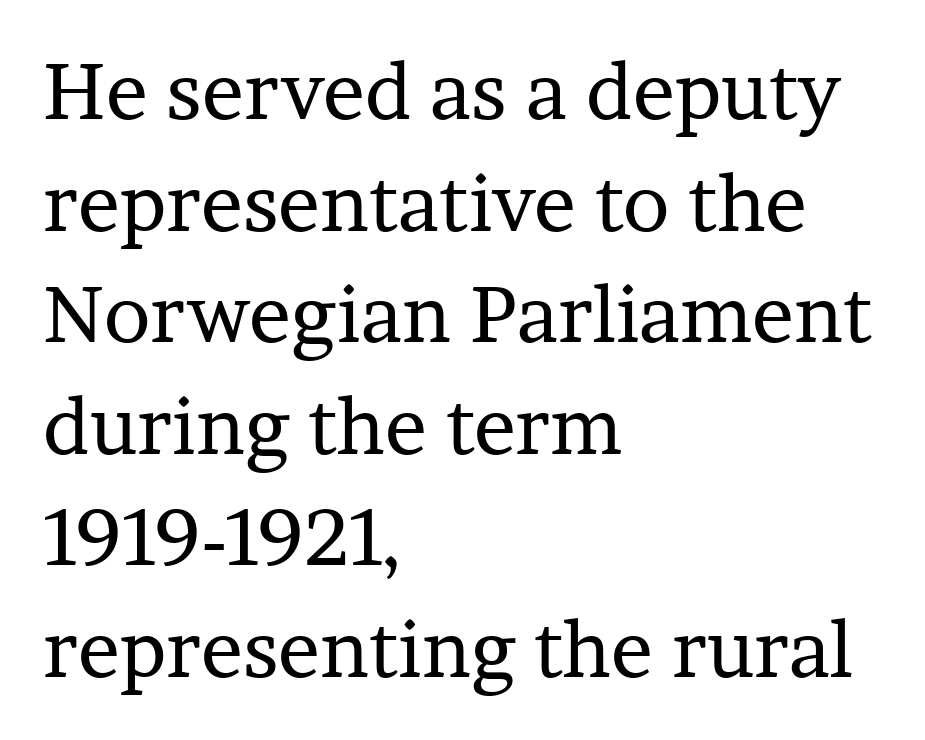
The image shows 78 px regular-weight serif type, upright; set left-aligned, normal line spacing (1.43x), normal letter spacing, not underlined; low stroke contrast and a medium x-height.
